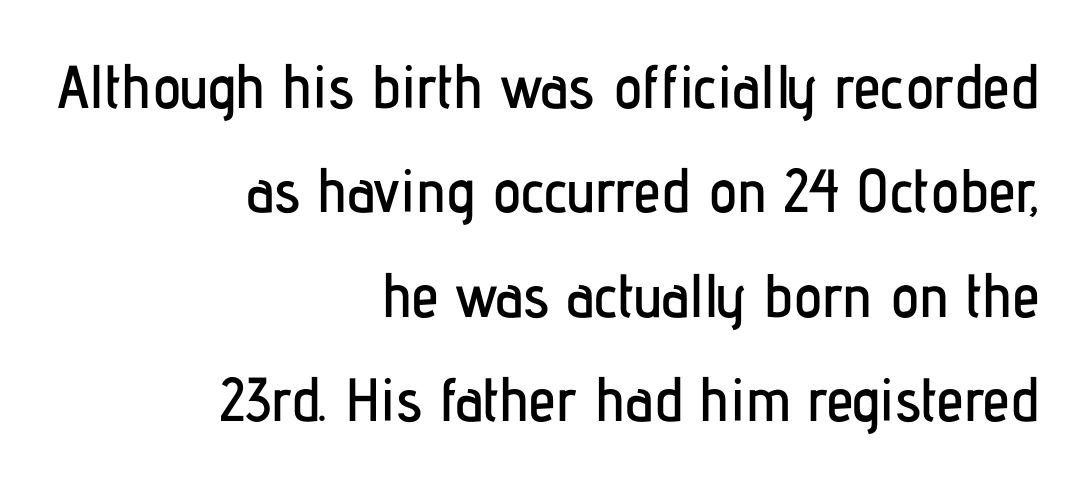
Q: Is the text italic (slanted)? A: No, it is upright.
Q: Is the typeface a serif or a sans-serif typeface? A: Sans-serif.
Q: Is the text underlined? A: No.
Q: How is the paragraph aligned? A: Right-aligned.
Q: Is the spacing between letters normal or unusually wide? A: Normal.
Q: Width (condensed, normal, or wide)? A: Condensed.
Q: Stroke contrast? A: Low.
Q: x-height? A: Medium.
Q: Monospaced? A: No.
